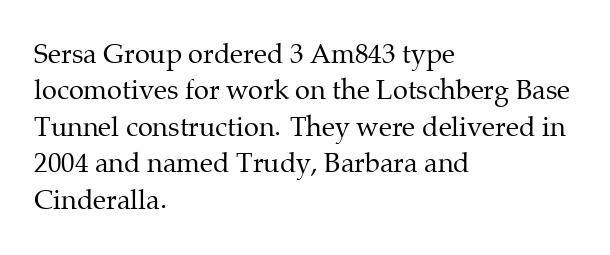
Upright lettering throughout. Reading down the column, the eye jumps a familiar distance to each next line. The typesetting does not lean heavy: it is not bold. Horizontal alignment here is leftward, the default for most running prose. The space directly below the letters is spotless. Glyph-to-glyph distance matches everyday printed text.
